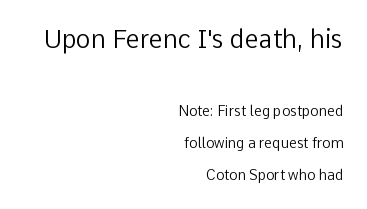
{"italic": "no", "bold": "no", "underline": "no", "align": "right", "line_spacing": "loose", "line_spacing_ratio": 2.31, "letter_spacing": "normal", "letter_spacing_em": 0.0, "larger_block": "first", "size_ratio": 1.79, "glyph_px": 25}
